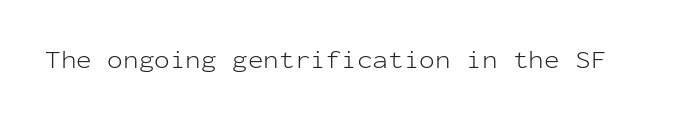
The image shows 26 px text type, upright; set normal letter spacing, not underlined.
